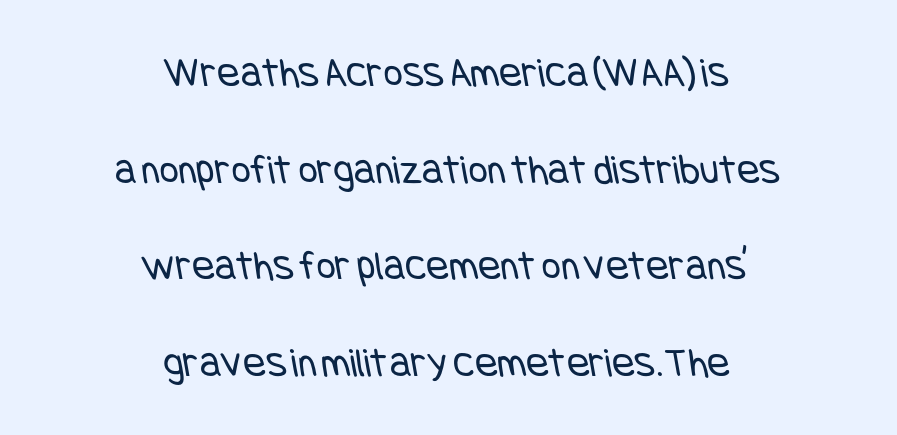
No extra ink here — the face is not bold. Is the block centered? Yes — each line is placed symmetrically about the middle. These lines are composed in type without serifs. The gaps between neighbouring characters are ordinary and unremarkable. The lines are spread far apart with generous leading. A clean baseline with only descenders dipping below it.
